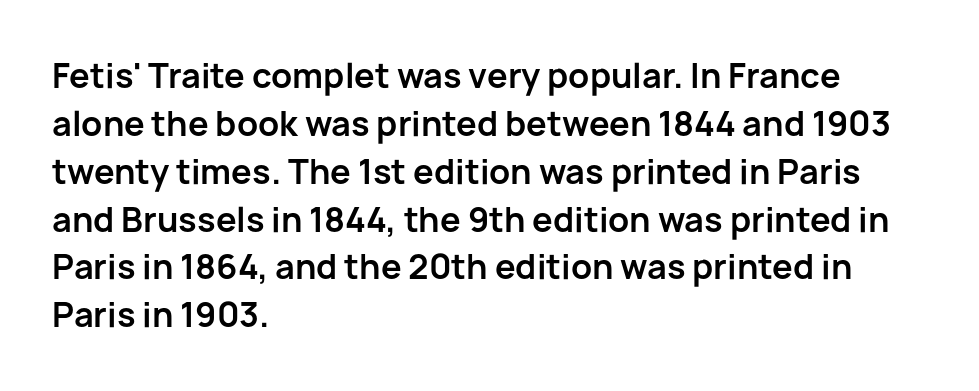
{"serif": "no", "italic": "no", "bold": "yes", "weight": "bold", "width": "normal", "stroke_contrast": "low", "x_height": "medium", "monospaced": "no", "underline": "no", "align": "left", "line_spacing": "normal", "line_spacing_ratio": 1.45, "letter_spacing": "normal", "letter_spacing_em": 0.0, "glyph_px": 33}
